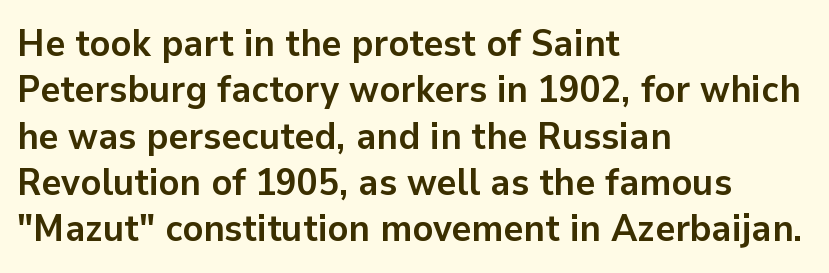
These lines stack with their left ends in a neat column. There is no visible air inserted between adjacent glyphs. Just letters on the line, the space beneath them empty. Proportional: the letters do not fall into vertical columns. Regarding serifs, this sample does without them.
